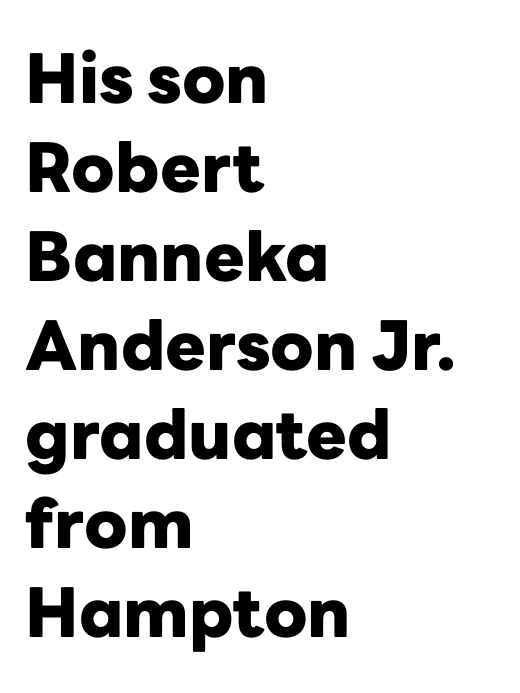
Q: Is the text bold? A: Yes.
Q: Is the text italic (slanted)? A: No, it is upright.
Q: Is the typeface a serif or a sans-serif typeface? A: Sans-serif.
Q: Is the text underlined? A: No.
Q: How is the paragraph aligned? A: Left-aligned.
Q: Is the spacing between letters normal or unusually wide? A: Normal.
Q: Is the spacing between lines tight, normal or loose? A: Normal.
Q: Width (condensed, normal, or wide)? A: Normal.
Q: Stroke contrast? A: Low.
Q: x-height? A: Medium.
Q: Monospaced? A: No.
